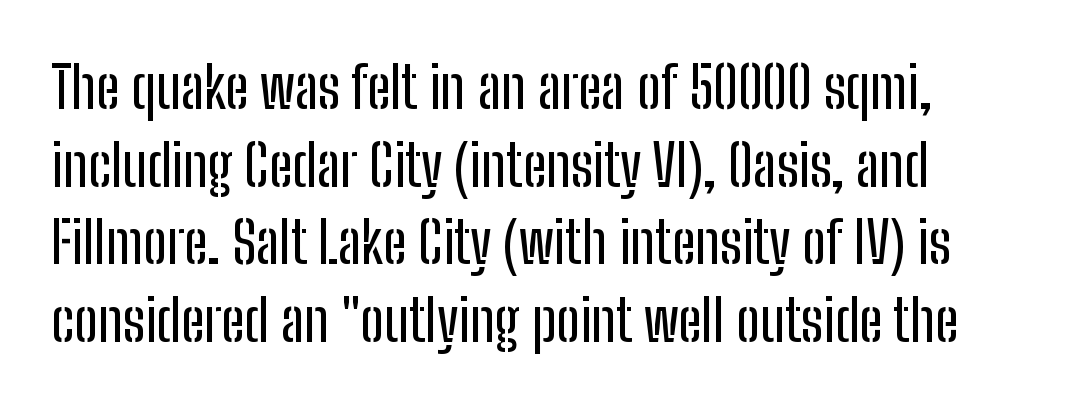
Q: Is the text italic (slanted)? A: No, it is upright.
Q: Is the typeface a serif or a sans-serif typeface? A: Sans-serif.
Q: Is the text underlined? A: No.
Q: Is the spacing between letters normal or unusually wide? A: Normal.
Q: Is the spacing between lines tight, normal or loose? A: Normal.
Q: Width (condensed, normal, or wide)? A: Condensed.
Q: Stroke contrast? A: Low.
Q: x-height? A: Medium.
Q: Monospaced? A: No.
